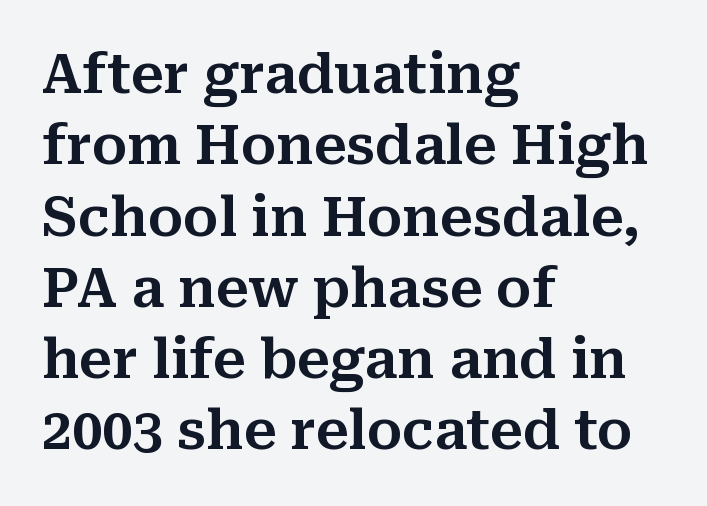
The image shows 54 px serif type, upright; set left-aligned, normal line spacing (1.32x), normal letter spacing, not underlined; medium stroke contrast and a medium x-height.
